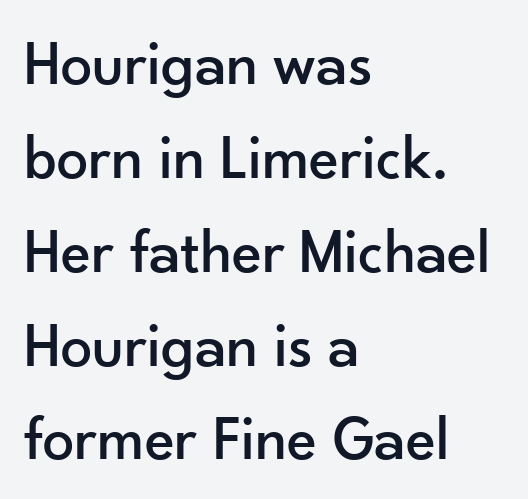
{"serif": "no", "italic": "no", "width": "normal", "stroke_contrast": "low", "x_height": "small", "monospaced": "no", "underline": "no", "align": "left", "line_spacing": "normal", "line_spacing_ratio": 1.49, "letter_spacing": "normal", "letter_spacing_em": 0.0, "glyph_px": 63}
